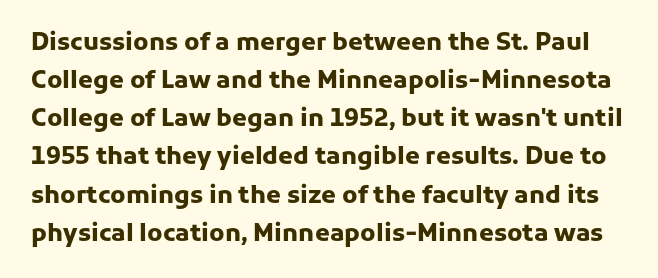
Q: Is the text bold? A: Yes.
Q: Is the text italic (slanted)? A: No, it is upright.
Q: Is the text underlined? A: No.
Q: Is the spacing between letters normal or unusually wide? A: Normal.
Q: Is the spacing between lines tight, normal or loose? A: Normal.
